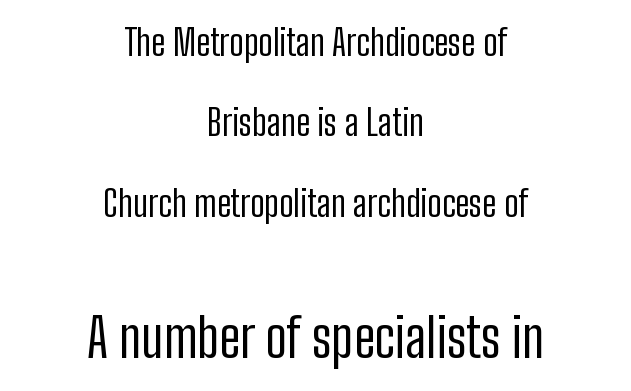
Q: Is the text bold? A: No.
Q: Is the text italic (slanted)? A: No, it is upright.
Q: Is the typeface a serif or a sans-serif typeface? A: Sans-serif.
Q: Is the text underlined? A: No.
Q: How is the paragraph aligned? A: Centered.
Q: Is the spacing between letters normal or unusually wide? A: Normal.
Q: Is the spacing between lines tight, normal or loose? A: Loose.
Q: Which block of text is set in a larger size, the first (top) or the second (bottom)? A: The second (bottom) one.
Q: Width (condensed, normal, or wide)? A: Condensed.
Q: Stroke contrast? A: Low.
Q: x-height? A: Medium.
Q: Monospaced? A: No.
